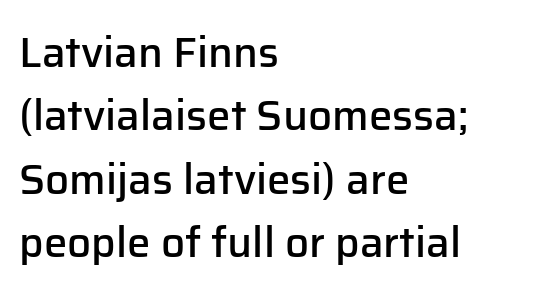
Q: Is the text bold? A: Semi-bold.
Q: Is the text italic (slanted)? A: No, it is upright.
Q: Is the typeface a serif or a sans-serif typeface? A: Sans-serif.
Q: Is the text underlined? A: No.
Q: How is the paragraph aligned? A: Left-aligned.
Q: Is the spacing between letters normal or unusually wide? A: Normal.
Q: Is the spacing between lines tight, normal or loose? A: Normal.
Q: Width (condensed, normal, or wide)? A: Normal.
Q: Stroke contrast? A: Low.
Q: x-height? A: Medium.
Q: Monospaced? A: No.
